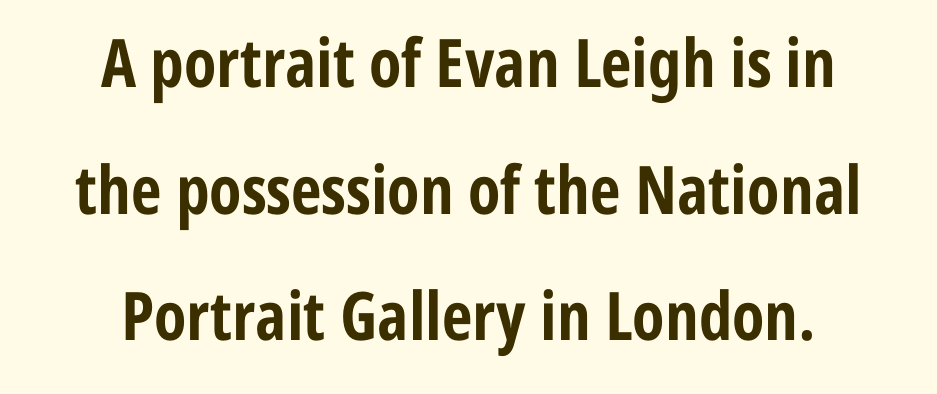
{"serif": "no", "italic": "no", "bold": "yes", "weight": "bold", "width": "condensed", "stroke_contrast": "low", "x_height": "medium", "monospaced": "no", "underline": "no", "align": "center", "line_spacing_ratio": 1.89, "letter_spacing": "normal", "letter_spacing_em": 0.0, "glyph_px": 67}
